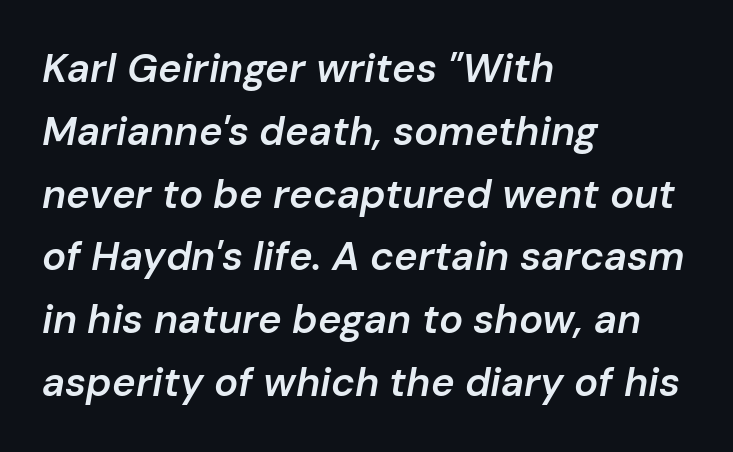
Is there much room between lines? A standard amount, neither cramped nor airy. Firm but not heavy-handed strokes: this text is semibold. Letters rest on an invisible, unmarked baseline. Do the characters align in a grid? No, the font is proportional. The letters sit at their default tracking, neither squeezed nor spread.
